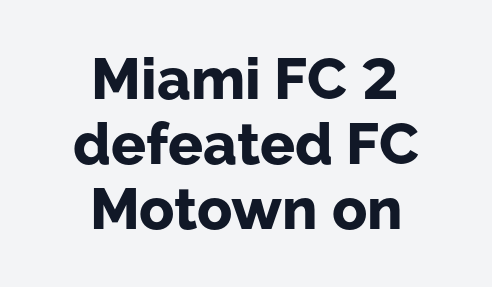
Thick stems and heavy bowls — unmistakably bold. In CSS terms this would be text-align: center. You could not count columns in this text — the font is proportionally spaced. Characters follow at the spacing the type designer built in. A typesetter would mark this as roman, not italic. No feet cap the strokes, marking this as sans-serif type.
